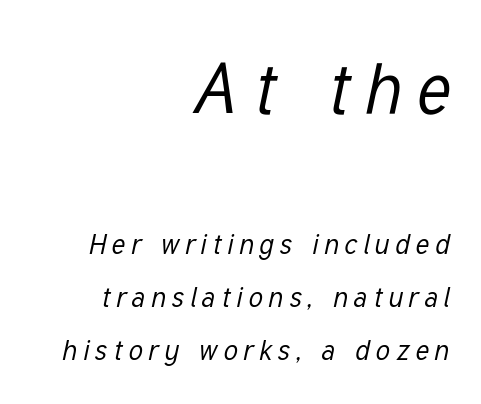
{"italic": "yes", "lean": "right", "slant_degrees": 12, "bold": "no", "weight": "regular", "width": "condensed", "stroke_contrast": "low", "x_height": "medium", "monospaced": "no", "underline": "no", "align": "right", "line_spacing": "loose", "line_spacing_ratio": 1.9, "letter_spacing": "wide", "letter_spacing_em": 0.21, "larger_block": "first", "size_ratio": 2.5, "glyph_px": 70}
